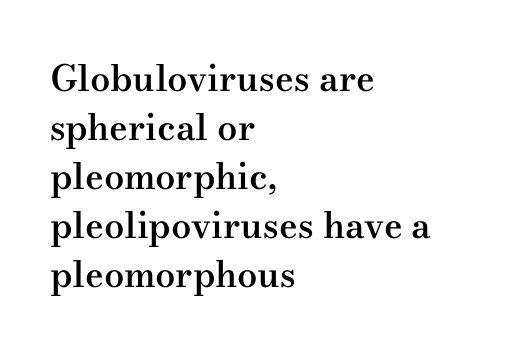
The lettering holds an erect, upright posture throughout. The compositor pushed each line to the left boundary. The text was rendered using a seriffed face with decorative stroke endings. Tracking here is standard; glyphs follow each other at the usual distance.
